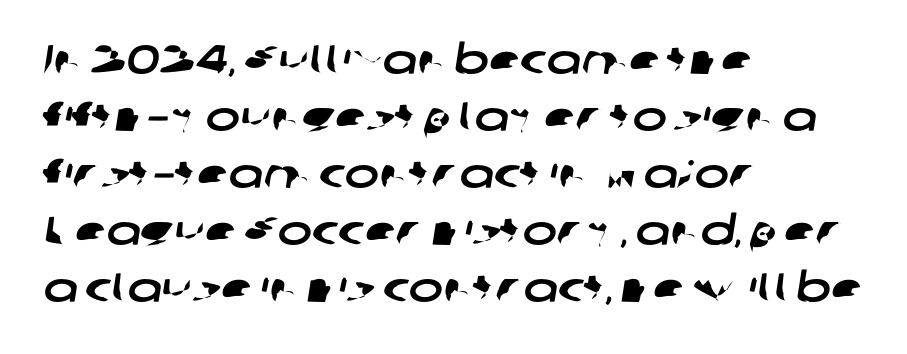
{"serif": "no", "width": "wide", "stroke_contrast": "low", "x_height": "medium", "monospaced": "no", "underline": "no", "align": "left", "line_spacing": "normal", "line_spacing_ratio": 1.39, "letter_spacing": "normal", "letter_spacing_em": 0.0, "glyph_px": 41}
